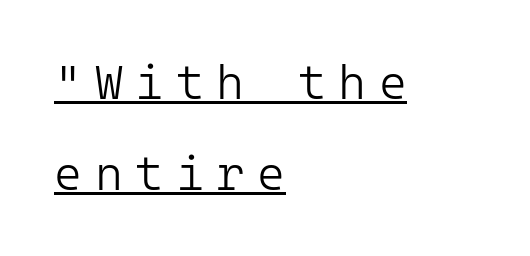
The image shows 48 px light sans-serif type, upright, monospaced; set left-aligned, line spacing 1.89x, unusually wide letter spacing (+0.26 em), underlined; low stroke contrast and a medium x-height.
